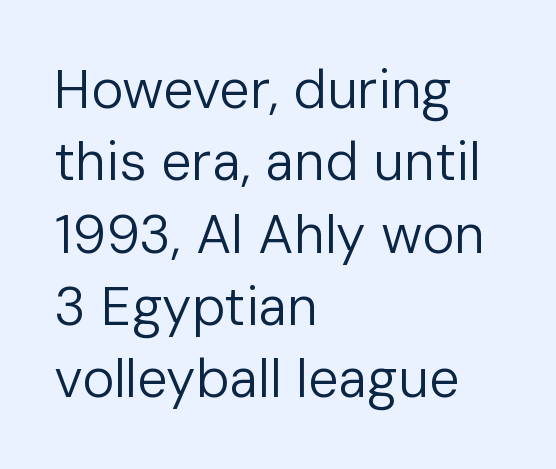
Is this a fixed-width face? No — the glyphs have proportional, varying widths. Note: no serifs on the glyphs. The designer left line spacing at the default. The paragraph has a hard left edge and a soft right edge.
